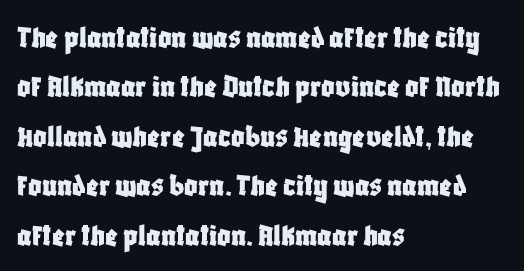
The image shows 33 px condensed sans-serif type, upright; set left-aligned, normal line spacing (1.5x), normal letter spacing, not underlined; low stroke contrast and a large x-height.
